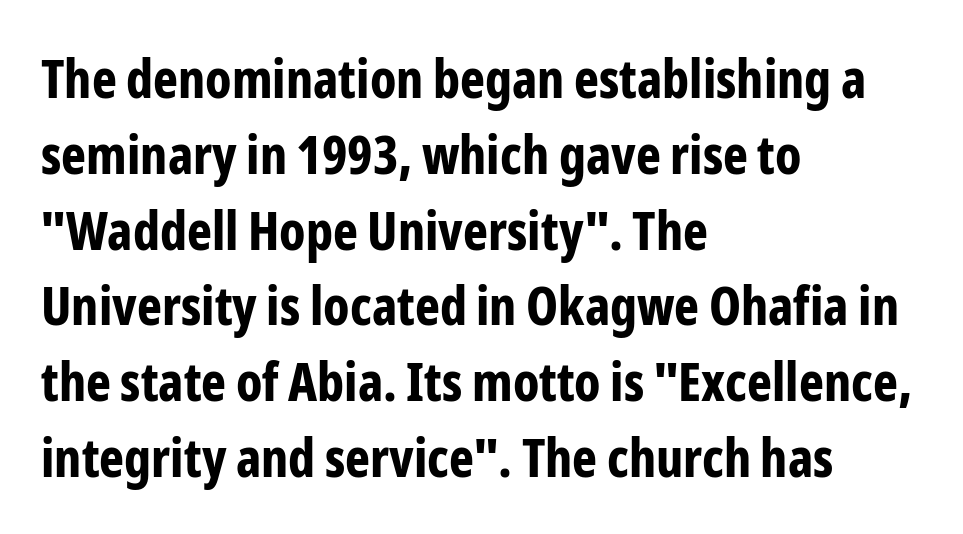
Q: Is the text bold? A: Yes.
Q: Is the text italic (slanted)? A: No, it is upright.
Q: Is the typeface a serif or a sans-serif typeface? A: Sans-serif.
Q: Is the text underlined? A: No.
Q: How is the paragraph aligned? A: Left-aligned.
Q: Is the spacing between letters normal or unusually wide? A: Normal.
Q: Is the spacing between lines tight, normal or loose? A: Normal.
Q: Width (condensed, normal, or wide)? A: Condensed.
Q: Stroke contrast? A: Low.
Q: x-height? A: Medium.
Q: Monospaced? A: No.
